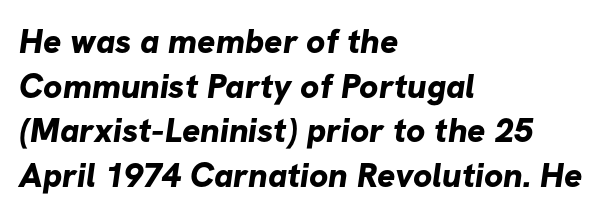
The image shows 34 px bold sans-serif type; set left-aligned, normal line spacing (1.31x), normal letter spacing, not underlined; low stroke contrast and a medium x-height.
